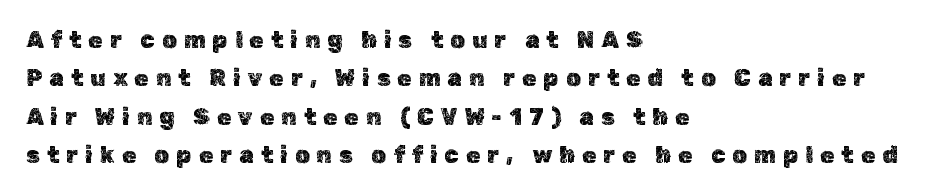
Q: Is the text italic (slanted)? A: No, it is upright.
Q: Is the text underlined? A: No.
Q: How is the paragraph aligned? A: Left-aligned.
Q: Is the spacing between letters normal or unusually wide? A: Unusually wide.
Q: Is the spacing between lines tight, normal or loose? A: Normal.
